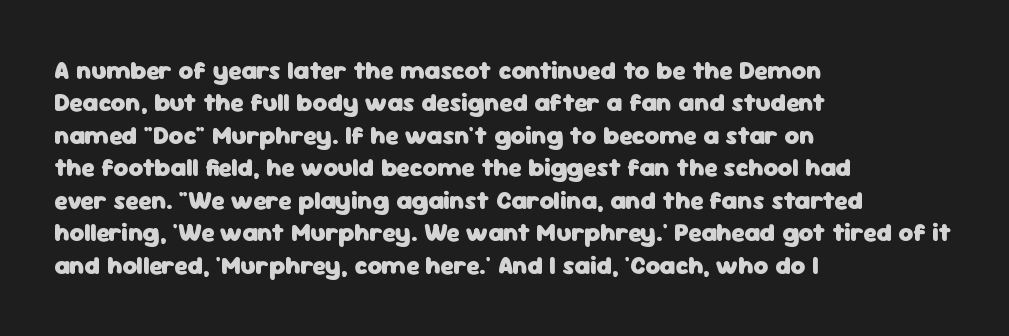
{"italic": "no", "bold": "yes", "underline": "no", "align": "left", "line_spacing": "normal", "line_spacing_ratio": 1.3, "letter_spacing": "normal", "letter_spacing_em": 0.0, "glyph_px": 25}
